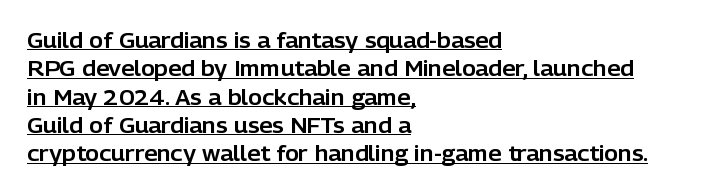
Q: Is the text italic (slanted)? A: No, it is upright.
Q: Is the text underlined? A: Yes.
Q: How is the paragraph aligned? A: Left-aligned.
Q: Is the spacing between letters normal or unusually wide? A: Normal.
Q: Is the spacing between lines tight, normal or loose? A: Normal.
